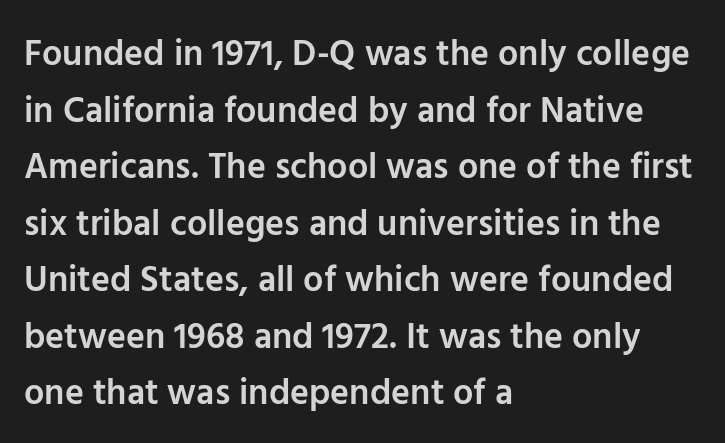
The image shows 36 px semibold sans-serif type, upright; set left-aligned, normal line spacing (1.57x), normal letter spacing, not underlined; low stroke contrast and a medium x-height.
